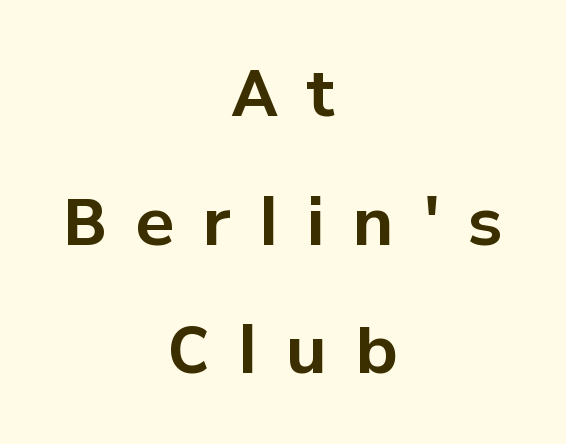
Q: Is the text bold? A: Yes.
Q: Is the text italic (slanted)? A: No, it is upright.
Q: Is the typeface a serif or a sans-serif typeface? A: Sans-serif.
Q: Is the text underlined? A: No.
Q: How is the paragraph aligned? A: Centered.
Q: Is the spacing between letters normal or unusually wide? A: Unusually wide.
Q: Is the spacing between lines tight, normal or loose? A: Loose.
Q: Width (condensed, normal, or wide)? A: Normal.
Q: Stroke contrast? A: Low.
Q: x-height? A: Medium.
Q: Monospaced? A: No.
